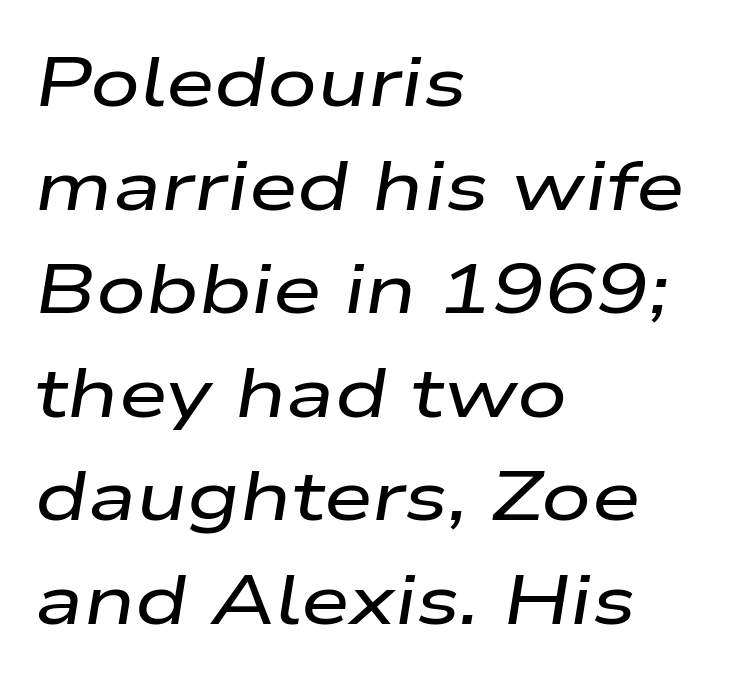
The image shows 70 px wide type, italic (leaning right); set left-aligned, normal line spacing (1.48x), normal letter spacing, not underlined; low stroke contrast and a medium x-height.
